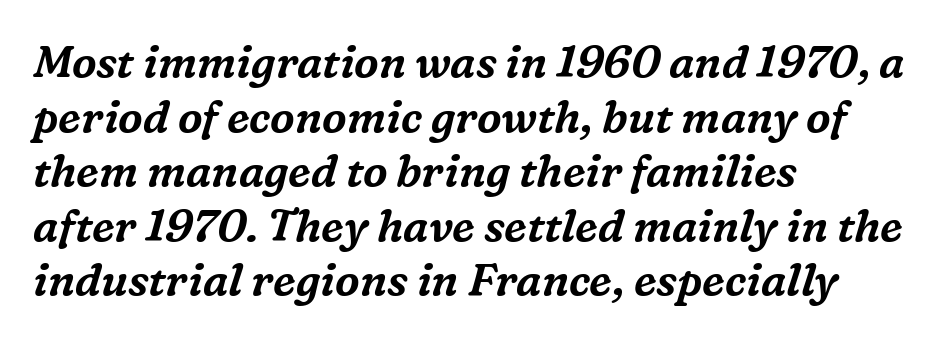
Q: Is the text italic (slanted)? A: Yes, it leans right by about 16 degrees.
Q: Is the typeface a serif or a sans-serif typeface? A: Serif.
Q: Is the text underlined? A: No.
Q: How is the paragraph aligned? A: Left-aligned.
Q: Is the spacing between letters normal or unusually wide? A: Normal.
Q: Width (condensed, normal, or wide)? A: Normal.
Q: Stroke contrast? A: Medium.
Q: x-height? A: Medium.
Q: Monospaced? A: No.
